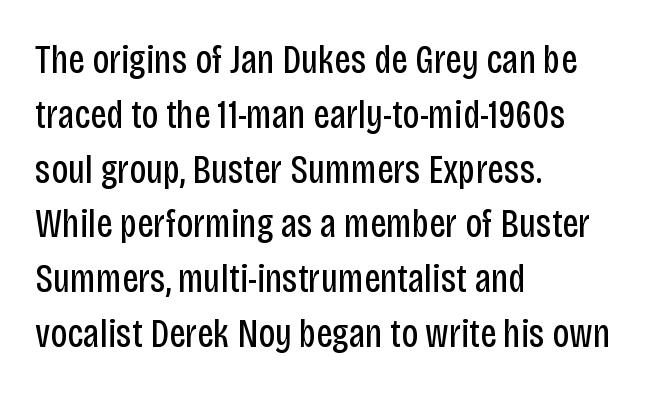
The image shows 40 px regular-weight, condensed sans-serif type, upright; set left-aligned, normal line spacing (1.37x), normal letter spacing, not underlined; low stroke contrast and a large x-height.
